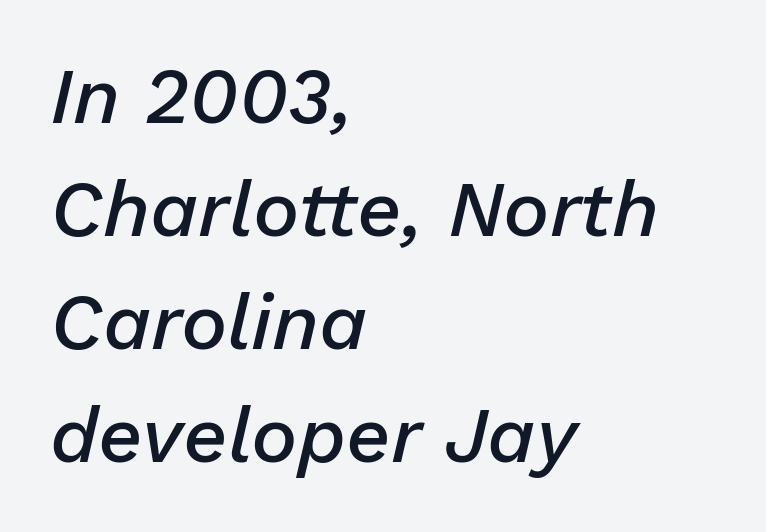
{"italic": "yes", "lean": "right", "slant_degrees": 13, "bold": "semi", "weight": "semibold", "width": "normal", "stroke_contrast": "low", "x_height": "medium", "monospaced": "no", "underline": "no", "align": "left", "line_spacing": "normal", "line_spacing_ratio": 1.45, "letter_spacing": "normal", "letter_spacing_em": 0.0, "glyph_px": 78}
